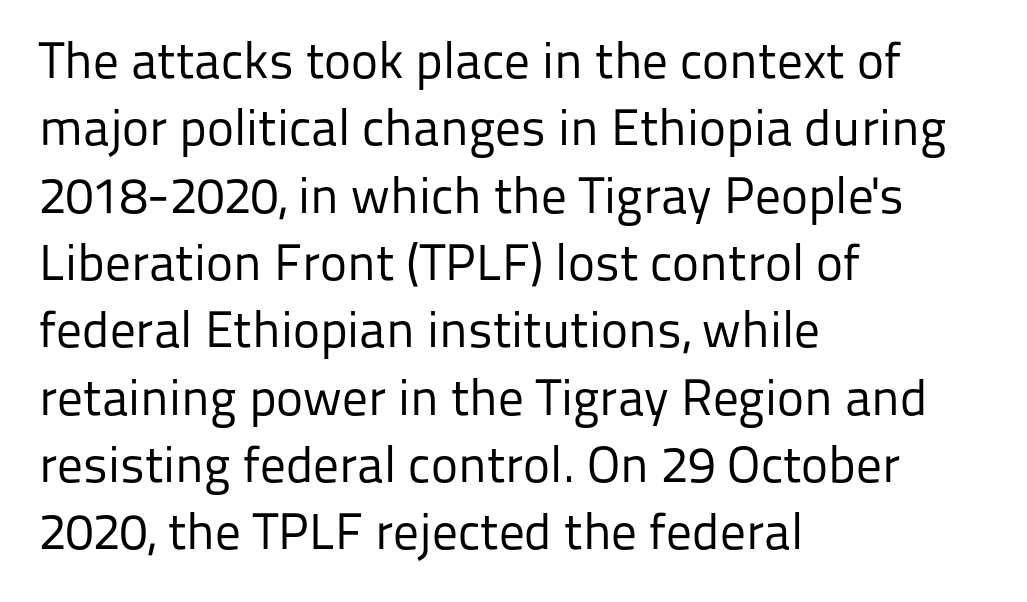
Q: Is the text bold? A: No.
Q: Is the text italic (slanted)? A: No, it is upright.
Q: Is the typeface a serif or a sans-serif typeface? A: Sans-serif.
Q: Is the text underlined? A: No.
Q: How is the paragraph aligned? A: Left-aligned.
Q: Is the spacing between letters normal or unusually wide? A: Normal.
Q: Is the spacing between lines tight, normal or loose? A: Normal.
Q: Width (condensed, normal, or wide)? A: Normal.
Q: Stroke contrast? A: Low.
Q: x-height? A: Medium.
Q: Monospaced? A: No.
